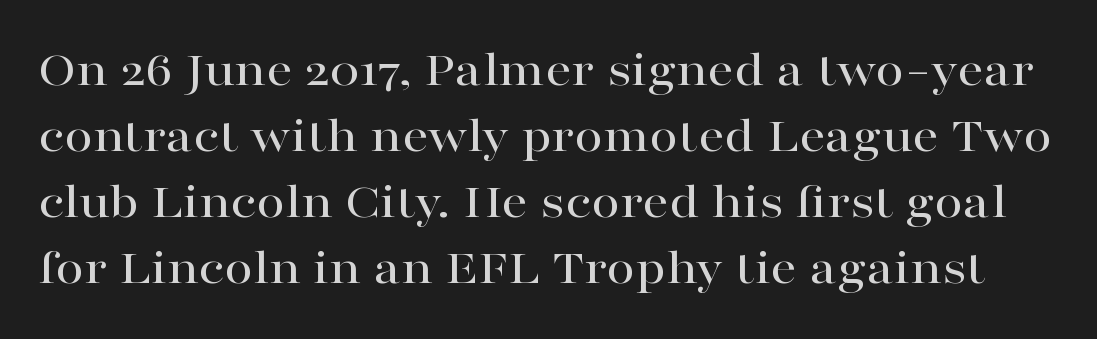
The rendering keeps characters at their native spacing. Vertical spacing — default. The strip under each line holds only bare page. Is this a sans? No — the strokes have serifs. Posture: straight, roman, zero tilt. Think of a printed novel: that variable character pitch is what you see here.
